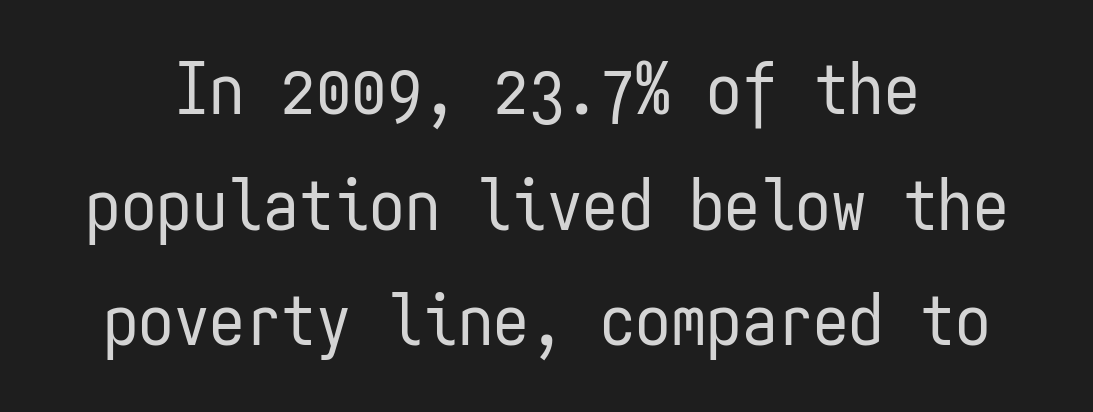
The image shows 71 px regular-weight, condensed sans-serif type, upright, monospaced; set normal line spacing (1.63x), normal letter spacing, not underlined; low stroke contrast and a medium x-height.
